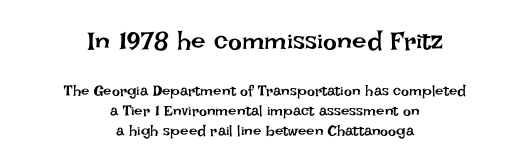
{"italic": "no", "bold": "no", "underline": "no", "align": "center", "line_spacing": "normal", "line_spacing_ratio": 1.35, "letter_spacing": "normal", "letter_spacing_em": 0.0, "larger_block": "first", "size_ratio": 1.73, "glyph_px": 26}
